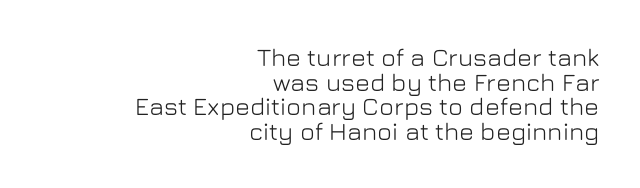
Q: Is the text italic (slanted)? A: No, it is upright.
Q: Is the text underlined? A: No.
Q: How is the paragraph aligned? A: Right-aligned.
Q: Is the spacing between letters normal or unusually wide? A: Normal.
Q: Is the spacing between lines tight, normal or loose? A: Tight.
